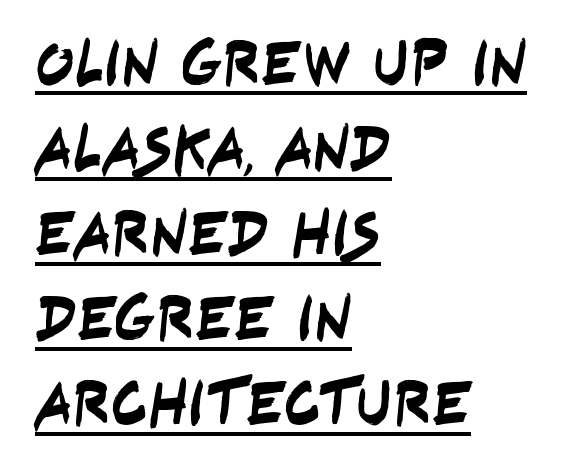
Q: Is the typeface a serif or a sans-serif typeface? A: Sans-serif.
Q: Is the text underlined? A: Yes.
Q: How is the paragraph aligned? A: Left-aligned.
Q: Is the spacing between letters normal or unusually wide? A: Normal.
Q: Is the spacing between lines tight, normal or loose? A: Normal.
Q: Width (condensed, normal, or wide)? A: Condensed.
Q: Stroke contrast? A: Low.
Q: x-height? A: Large.
Q: Monospaced? A: No.
